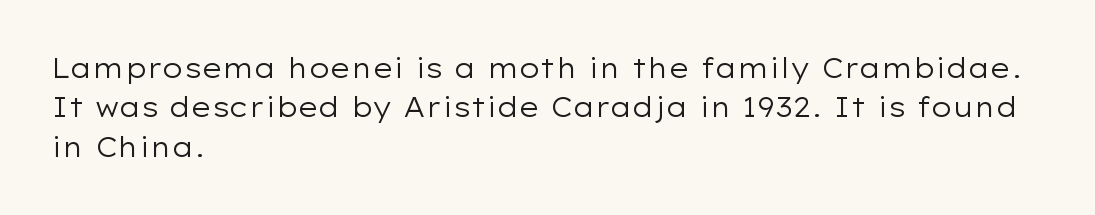
Q: Is the text bold? A: No.
Q: Is the text italic (slanted)? A: No, it is upright.
Q: Is the text underlined? A: No.
Q: How is the paragraph aligned? A: Left-aligned.
Q: Is the spacing between letters normal or unusually wide? A: Normal.
Q: Is the spacing between lines tight, normal or loose? A: Normal.
